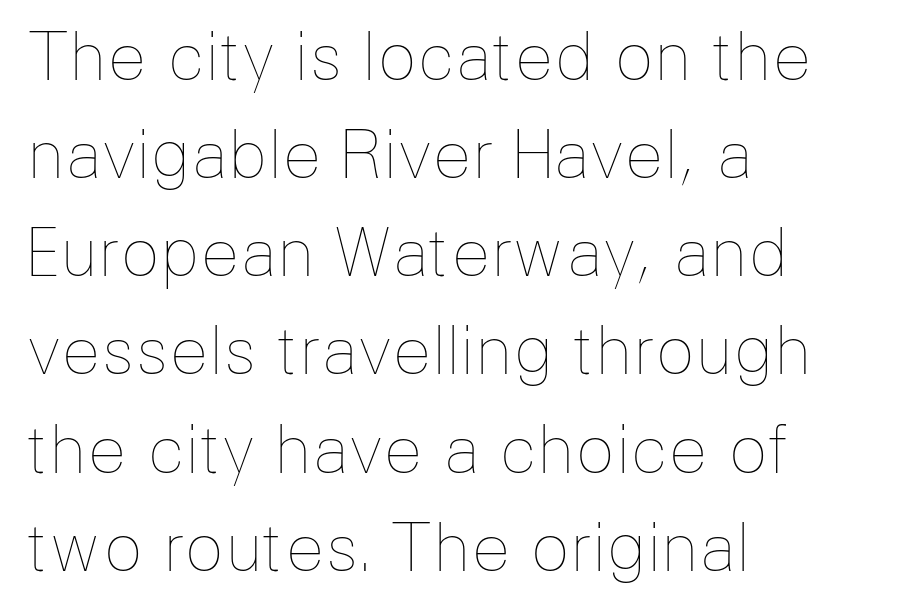
{"italic": "no", "bold": "no", "weight": "thin", "width": "normal", "stroke_contrast": "low", "x_height": "medium", "monospaced": "no", "underline": "no", "align": "left", "line_spacing": "normal", "line_spacing_ratio": 1.51, "letter_spacing": "normal", "letter_spacing_em": 0.0, "glyph_px": 65}
